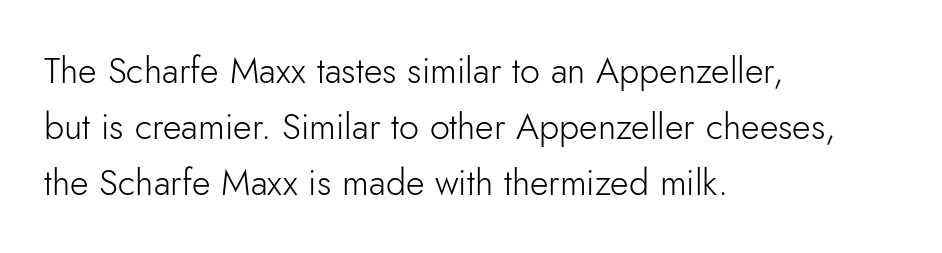
Q: Is the text bold? A: No.
Q: Is the text italic (slanted)? A: No, it is upright.
Q: Is the typeface a serif or a sans-serif typeface? A: Sans-serif.
Q: Is the text underlined? A: No.
Q: How is the paragraph aligned? A: Left-aligned.
Q: Is the spacing between letters normal or unusually wide? A: Normal.
Q: Is the spacing between lines tight, normal or loose? A: Normal.
Q: Width (condensed, normal, or wide)? A: Normal.
Q: Stroke contrast? A: Low.
Q: x-height? A: Small.
Q: Monospaced? A: No.
